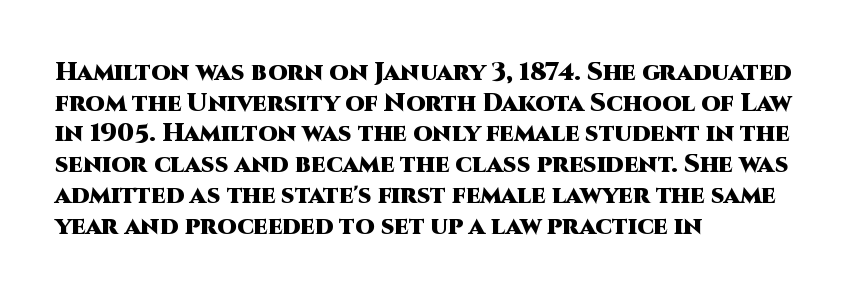
{"italic": "no", "bold": "yes", "underline": "no", "align": "left", "line_spacing_ratio": 1.23, "letter_spacing": "normal", "letter_spacing_em": 0.0, "glyph_px": 25}
